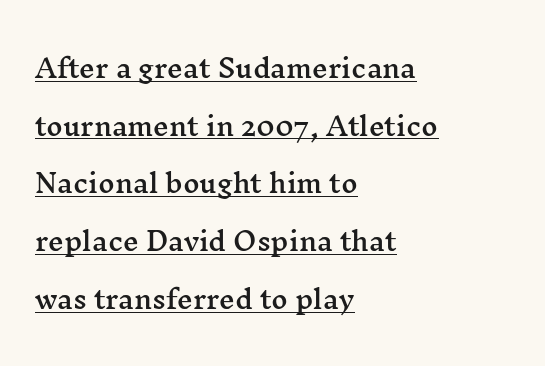
The image shows 25 px text type, upright; set left-aligned, loose line spacing (2.31x), normal letter spacing, underlined.
